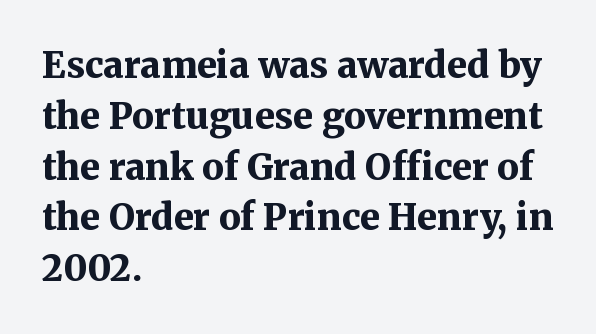
{"serif": "yes", "italic": "no", "bold": "yes", "weight": "bold", "width": "normal", "stroke_contrast": "medium", "x_height": "medium", "monospaced": "no", "underline": "no", "align": "left", "line_spacing": "normal", "line_spacing_ratio": 1.41, "letter_spacing": "normal", "letter_spacing_em": 0.0, "glyph_px": 36}
